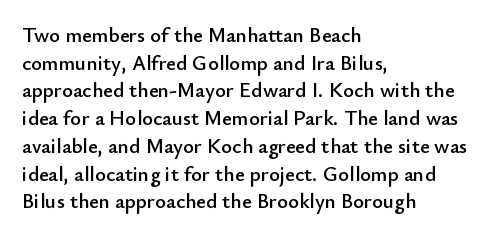
Q: Is the text italic (slanted)? A: No, it is upright.
Q: Is the text underlined? A: No.
Q: How is the paragraph aligned? A: Left-aligned.
Q: Is the spacing between letters normal or unusually wide? A: Normal.
Q: Is the spacing between lines tight, normal or loose? A: Normal.
